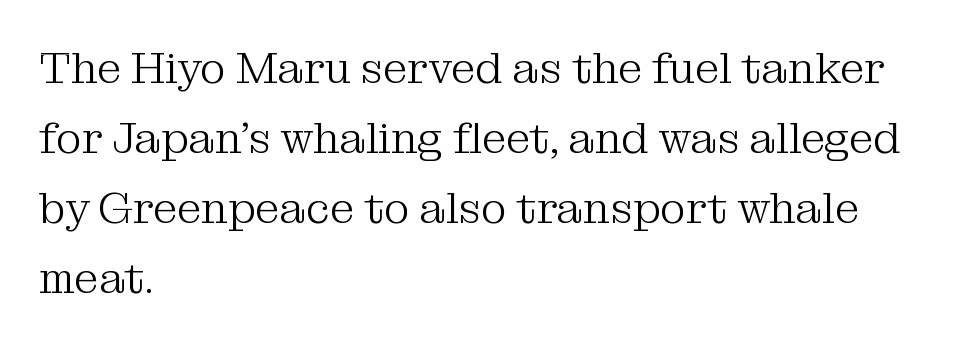
The image shows 44 px light serif type, upright; set left-aligned, normal line spacing (1.59x), normal letter spacing, not underlined; medium stroke contrast and a medium x-height.
